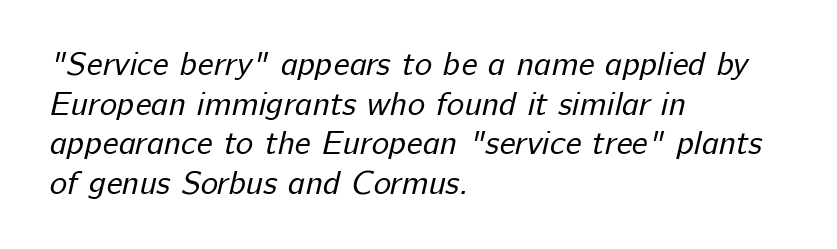
Q: Is the text bold? A: No.
Q: Is the typeface a serif or a sans-serif typeface? A: Sans-serif.
Q: Is the text underlined? A: No.
Q: How is the paragraph aligned? A: Left-aligned.
Q: Is the spacing between letters normal or unusually wide? A: Normal.
Q: Width (condensed, normal, or wide)? A: Normal.
Q: Stroke contrast? A: Low.
Q: x-height? A: Medium.
Q: Monospaced? A: No.
